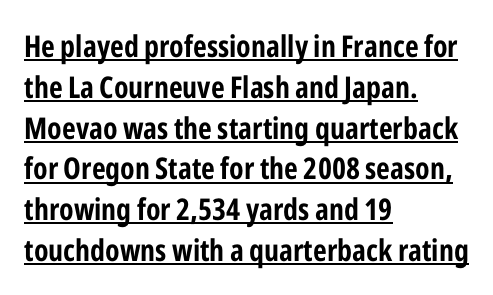
The image shows 30 px bold, condensed sans-serif type, upright; set left-aligned, normal line spacing (1.36x), normal letter spacing, underlined; low stroke contrast and a medium x-height.
